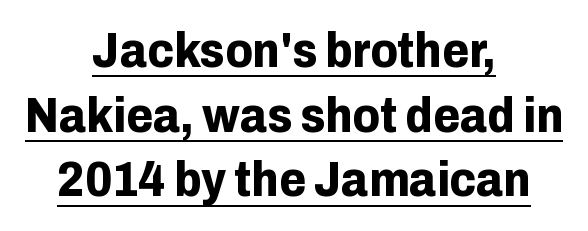
The image shows 49 px bold sans-serif type, upright; set centered, normal line spacing (1.32x), normal letter spacing, underlined; low stroke contrast and a medium x-height.
